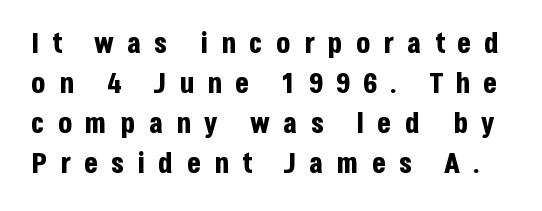
Q: Is the text bold? A: Yes.
Q: Is the text italic (slanted)? A: No, it is upright.
Q: Is the typeface a serif or a sans-serif typeface? A: Sans-serif.
Q: Is the text underlined? A: No.
Q: Is the spacing between letters normal or unusually wide? A: Unusually wide.
Q: Is the spacing between lines tight, normal or loose? A: Normal.
Q: Width (condensed, normal, or wide)? A: Condensed.
Q: Stroke contrast? A: Low.
Q: x-height? A: Large.
Q: Monospaced? A: No.
